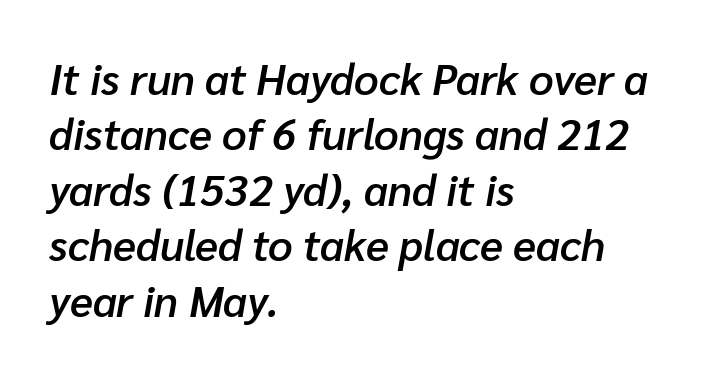
This sample has the flowing, uneven cadence of proportional lettering. Style check: oblique. Default kerning and tracking; the words read as compact shapes. The typesetter chose a ragged-right arrangement here. Students, observe: this is what conventionally led text looks like.
